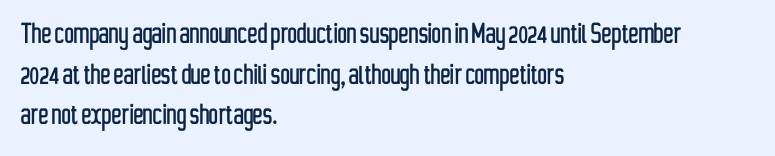
{"serif": "no", "italic": "no", "width": "condensed", "stroke_contrast": "low", "x_height": "medium", "monospaced": "no", "underline": "no", "align": "left", "line_spacing_ratio": 1.23, "letter_spacing": "normal", "letter_spacing_em": 0.0, "glyph_px": 33}
